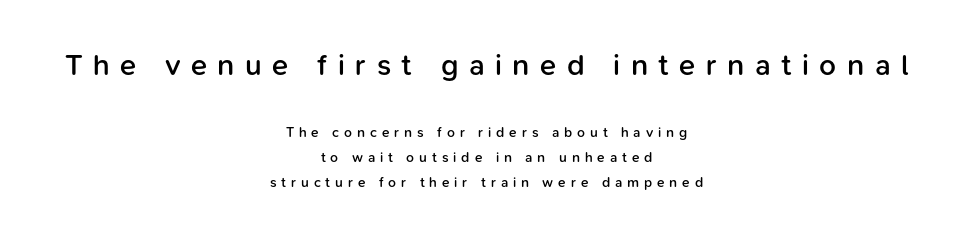
The image shows 30 px semibold sans-serif type, upright; set centered, line spacing 1.78x, unusually wide letter spacing (+0.35 em), not underlined; the first (top) block is 2.14x larger; low stroke contrast and a medium x-height.
